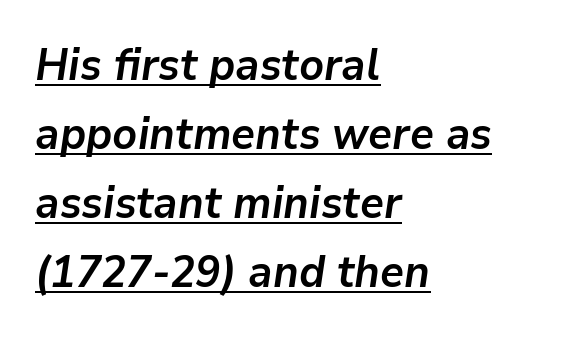
{"italic": "yes", "lean": "right", "slant_degrees": 9, "bold": "yes", "weight": "semibold", "width": "normal", "stroke_contrast": "low", "x_height": "medium", "monospaced": "no", "underline": "yes", "align": "left", "line_spacing": "normal", "line_spacing_ratio": 1.57, "letter_spacing": "normal", "letter_spacing_em": 0.0, "glyph_px": 44}
